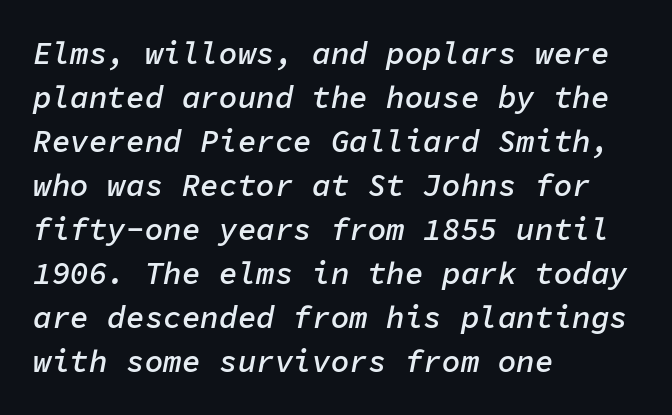
Quick note: underline off. Quick note: interline space is typical. Spacing verdict: monospaced, one width for all characters. The ragged edge is on the right, which tells us the setting is flush left. Italic? Definitely — the glyphs are oblique.
